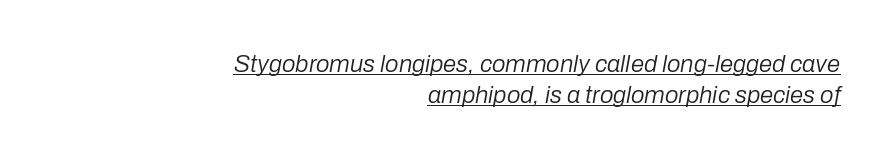
The image shows 24 px text type, italic (leaning right); set right-aligned, normal line spacing (1.29x), normal letter spacing, underlined.
